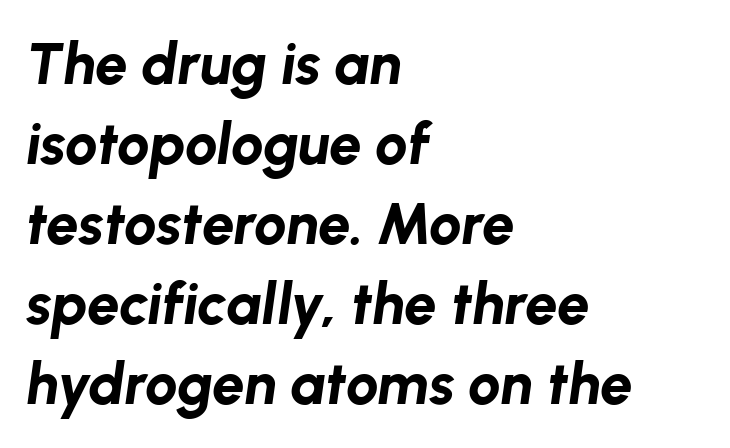
{"italic": "yes", "lean": "right", "slant_degrees": 8, "bold": "yes", "weight": "bold", "width": "normal", "stroke_contrast": "low", "x_height": "medium", "monospaced": "no", "underline": "no", "align": "left", "line_spacing": "normal", "line_spacing_ratio": 1.38, "letter_spacing": "normal", "letter_spacing_em": 0.0, "glyph_px": 58}
